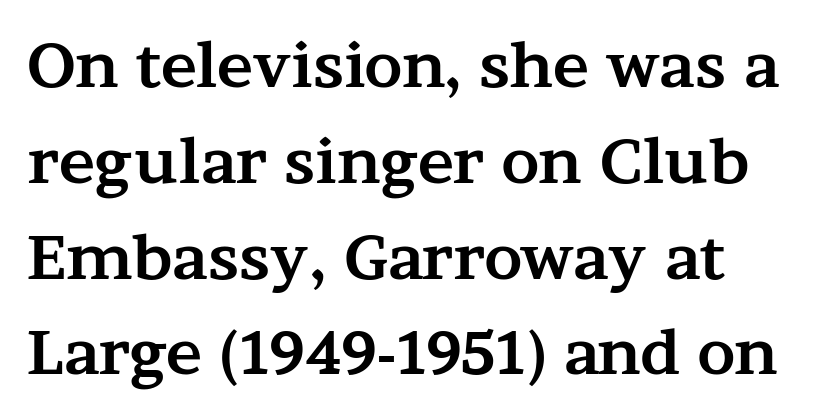
The image shows 61 px bold, wide serif type, upright; set normal line spacing (1.57x), normal letter spacing, not underlined; medium stroke contrast and a medium x-height.
